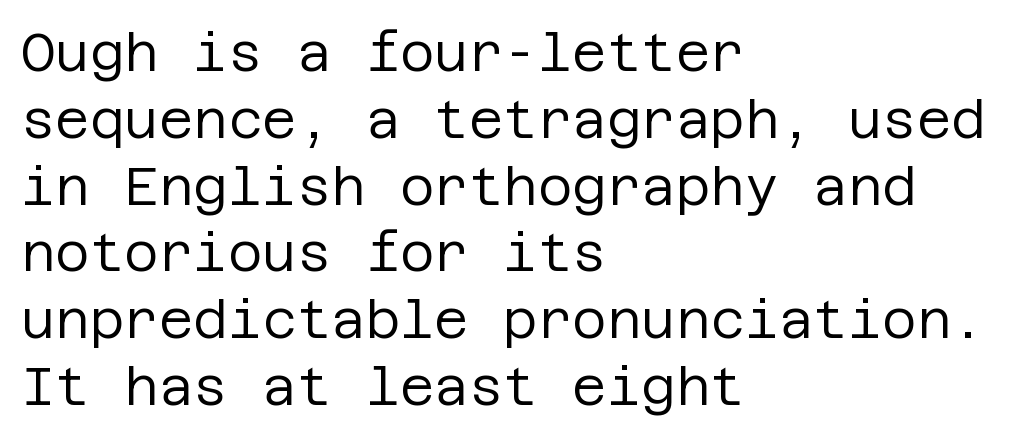
Q: Is the text bold? A: No.
Q: Is the text italic (slanted)? A: No, it is upright.
Q: Is the typeface a serif or a sans-serif typeface? A: Sans-serif.
Q: Is the text underlined? A: No.
Q: How is the paragraph aligned? A: Left-aligned.
Q: Is the spacing between letters normal or unusually wide? A: Normal.
Q: Is the spacing between lines tight, normal or loose? A: Normal.
Q: Width (condensed, normal, or wide)? A: Normal.
Q: Stroke contrast? A: Low.
Q: x-height? A: Large.
